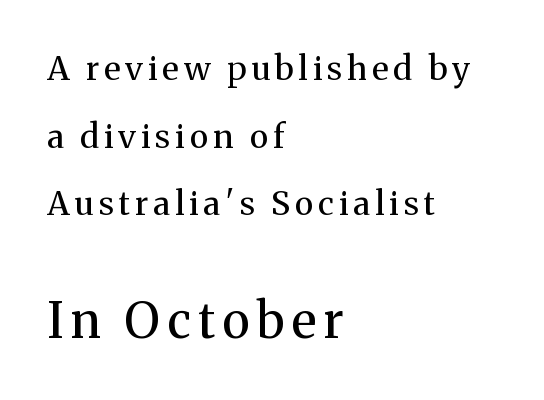
The image shows 49 px regular-weight serif type, upright; set left-aligned, loose line spacing (2.05x), not underlined; the second (bottom) block is 1.48x larger; medium stroke contrast and a medium x-height.
